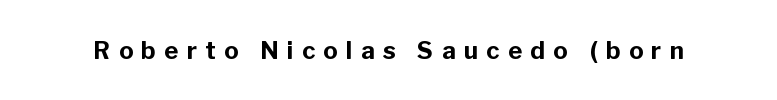
{"italic": "no", "bold": "yes", "underline": "no", "letter_spacing": "wide", "letter_spacing_em": 0.35, "glyph_px": 24}
